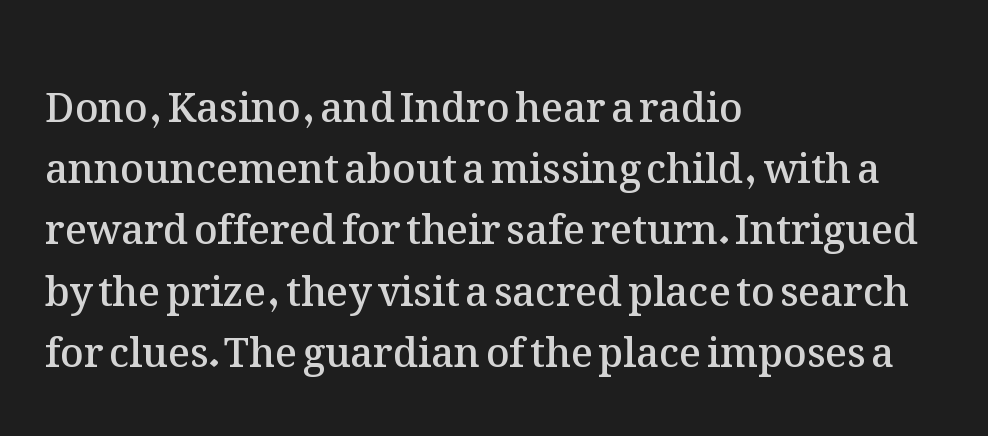
A normal amount of white space separates one row of letters from the next. Short note: letters normally spaced. Is this a fixed-width face? No — the glyphs have proportional, varying widths. Weight: semibold (demi).
